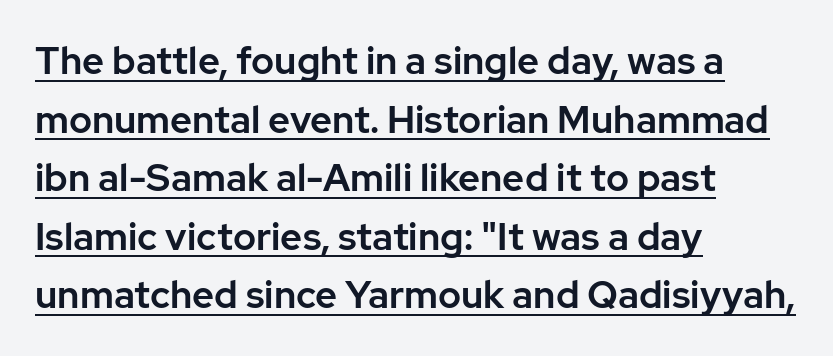
{"serif": "no", "italic": "no", "width": "normal", "stroke_contrast": "low", "x_height": "medium", "monospaced": "no", "underline": "yes", "align": "left", "line_spacing": "normal", "line_spacing_ratio": 1.54, "letter_spacing": "normal", "letter_spacing_em": 0.0, "glyph_px": 38}
